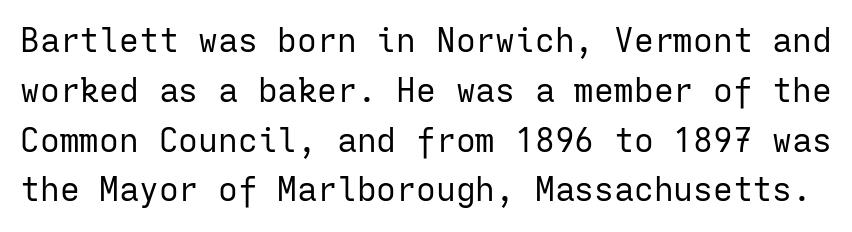
Every character here occupies the same horizontal width, giving the sample a typewriter-like rhythm. The letterforms sit at book weight or below. Normally led — the rows are evenly, conventionally spaced. Bare-footed words on every line.
